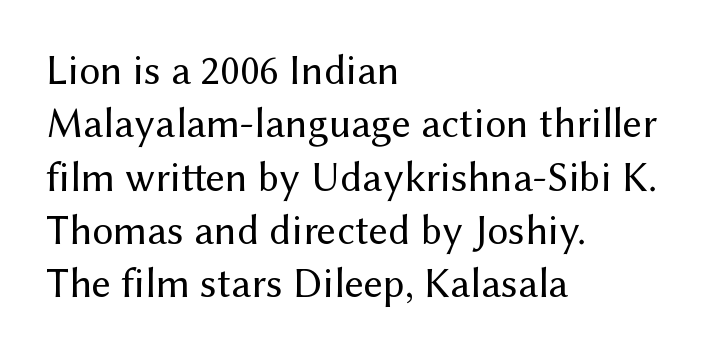
Q: Is the text bold? A: No.
Q: Is the text italic (slanted)? A: No, it is upright.
Q: Is the typeface a serif or a sans-serif typeface? A: Sans-serif.
Q: Is the text underlined? A: No.
Q: How is the paragraph aligned? A: Left-aligned.
Q: Is the spacing between letters normal or unusually wide? A: Normal.
Q: Is the spacing between lines tight, normal or loose? A: Normal.
Q: Width (condensed, normal, or wide)? A: Normal.
Q: Stroke contrast? A: Medium.
Q: x-height? A: Medium.
Q: Monospaced? A: No.
